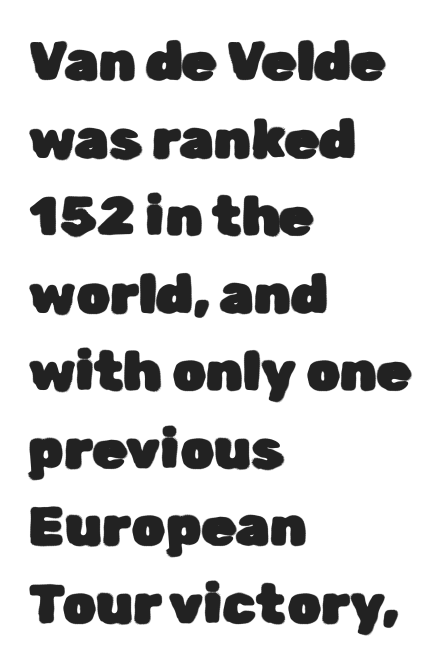
The image shows 55 px sans-serif type, upright; set left-aligned, normal line spacing (1.41x), normal letter spacing, not underlined; low stroke contrast and a medium x-height.
